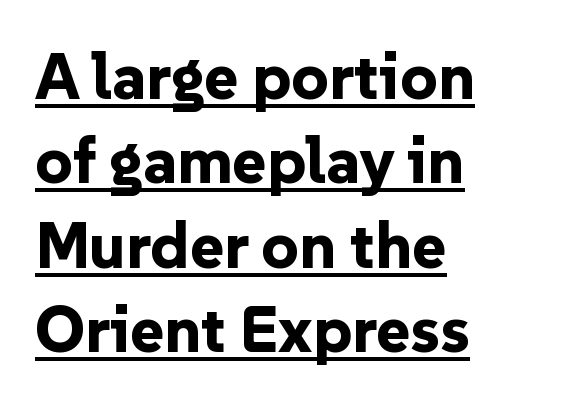
The image shows 65 px bold sans-serif type, upright; set left-aligned, normal line spacing (1.3x), normal letter spacing, underlined; low stroke contrast and a medium x-height.
